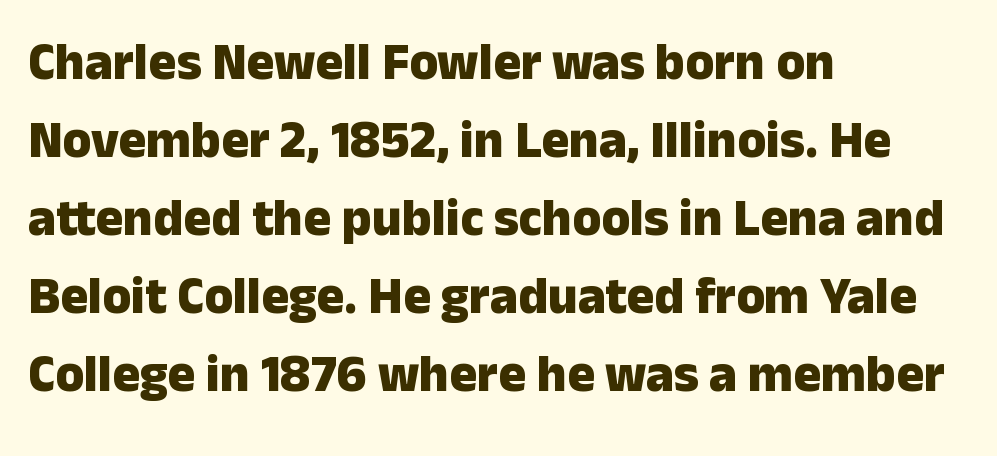
{"serif": "no", "italic": "no", "bold": "yes", "weight": "heavy", "width": "normal", "stroke_contrast": "low", "x_height": "medium", "monospaced": "no", "underline": "no", "align": "left", "line_spacing": "normal", "line_spacing_ratio": 1.5, "letter_spacing": "normal", "letter_spacing_em": 0.0, "glyph_px": 52}
